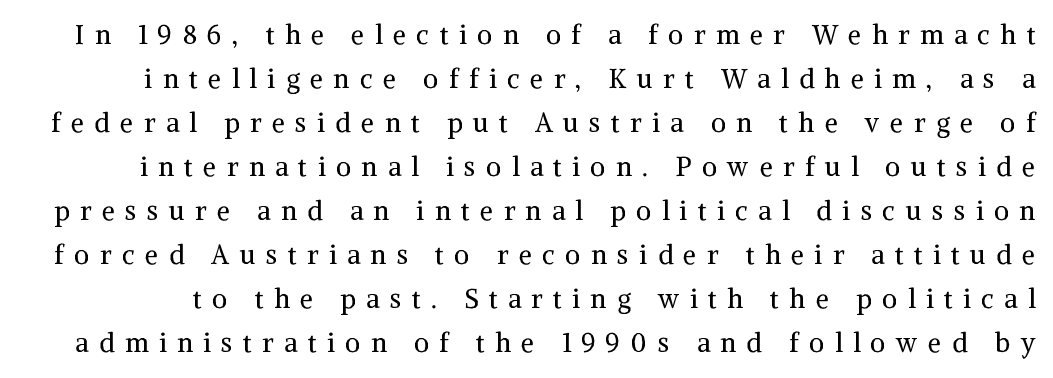
A typesetter would call this heavily tracked-out type. Clear beneath every line of the passage. Horizontal bands of white between lines are of average thickness. The letters stand upright; this is a roman face. Is the type heavy? It reads as light-to-regular instead.
